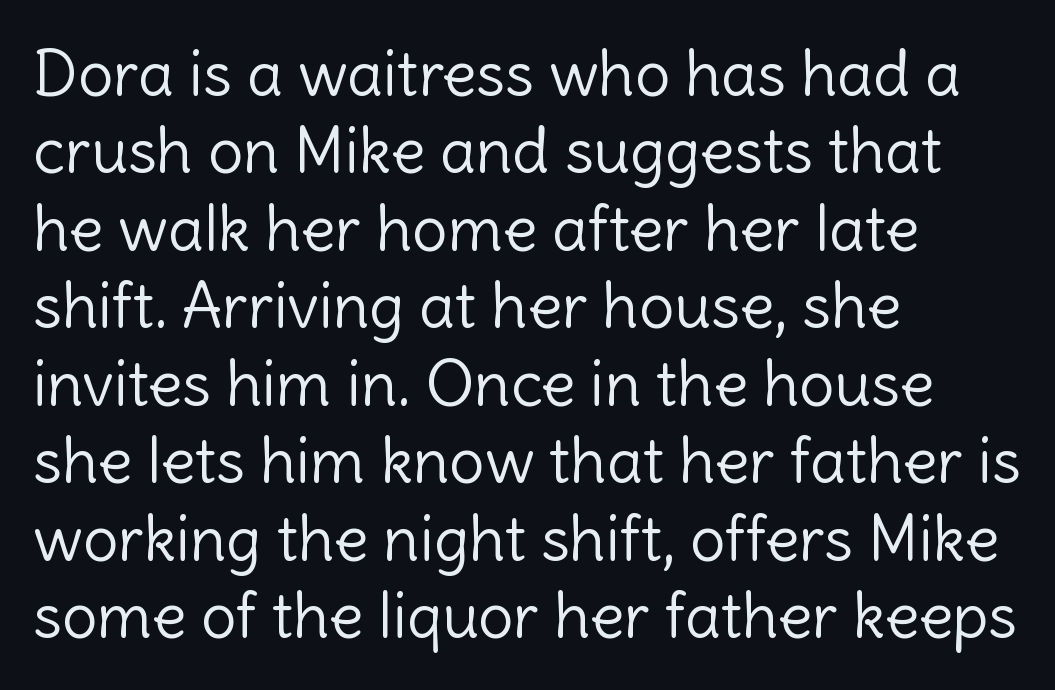
Q: Is the text bold? A: No.
Q: Is the text italic (slanted)? A: No, it is upright.
Q: Is the typeface a serif or a sans-serif typeface? A: Sans-serif.
Q: Is the text underlined? A: No.
Q: How is the paragraph aligned? A: Left-aligned.
Q: Is the spacing between letters normal or unusually wide? A: Normal.
Q: Width (condensed, normal, or wide)? A: Normal.
Q: x-height? A: Medium.
Q: Monospaced? A: No.
